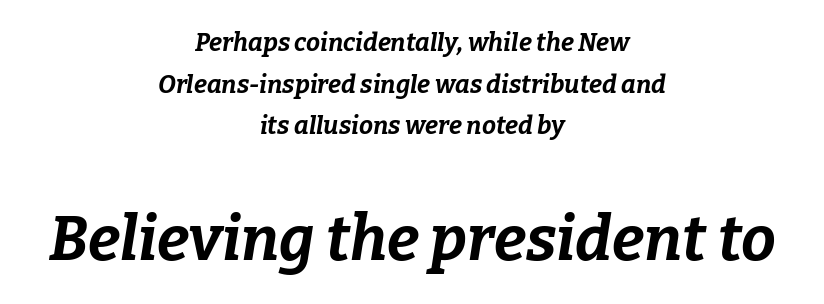
The image shows 62 px bold type, italic (leaning right); set centered, normal line spacing (1.67x), normal letter spacing, not underlined; the second (bottom) block is 2.48x larger; low stroke contrast and a medium x-height.
